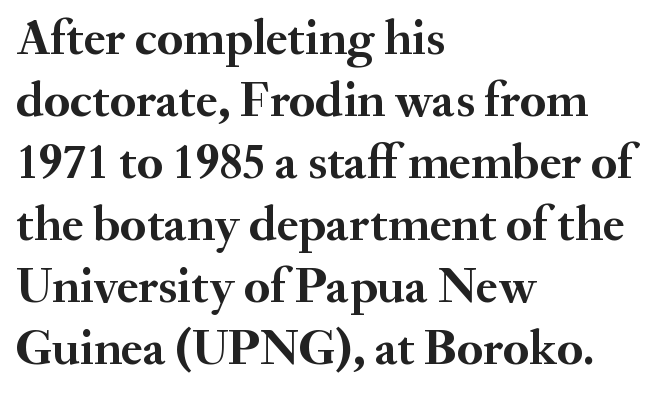
Where is the straight margin? On the left. The face used here has the dense, thick strokes of a bold. Think of a printed novel: that variable character pitch is what you see here. Honestly, there is no underline to notice here at all.
